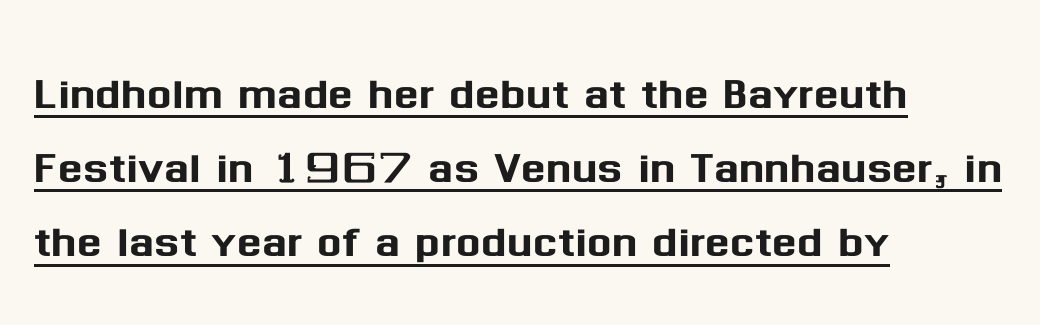
{"serif": "no", "italic": "no", "width": "normal", "stroke_contrast": "medium", "x_height": "medium", "monospaced": "no", "underline": "yes", "align": "left", "line_spacing": "normal", "line_spacing_ratio": 1.28, "letter_spacing": "normal", "letter_spacing_em": 0.0, "glyph_px": 58}
